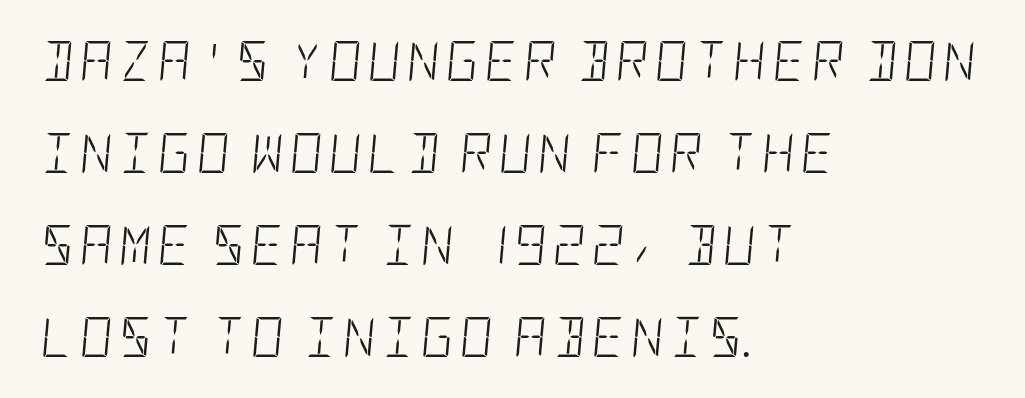
Ink coverage per letter is moderate at most. The string is rendered with underlining switched off. A student would call this left alignment; a typographer would say flush left, rag right. If you drew a line through each stem, it would be angled. Rows of type keep a wide berth in the vertical direction.
